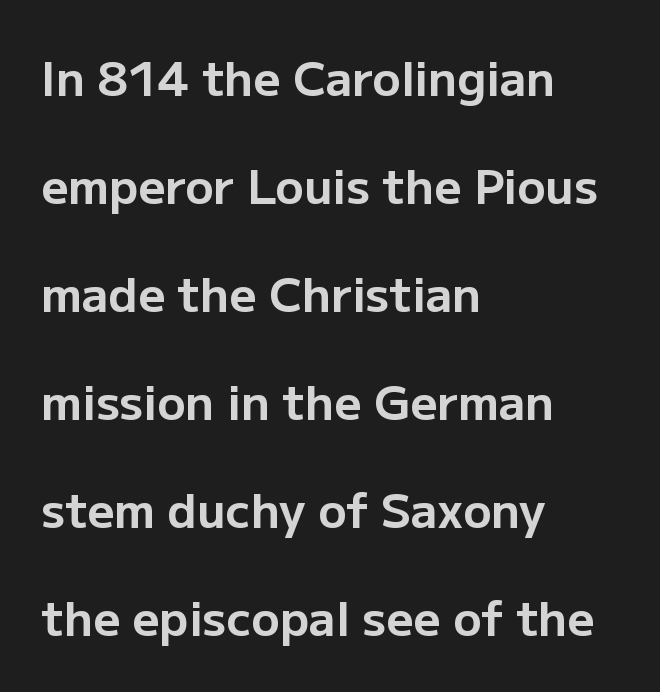
{"serif": "no", "italic": "no", "bold": "yes", "weight": "bold", "width": "normal", "stroke_contrast": "low", "x_height": "medium", "monospaced": "no", "underline": "no", "align": "left", "line_spacing": "loose", "line_spacing_ratio": 2.3, "letter_spacing": "normal", "letter_spacing_em": 0.0, "glyph_px": 47}
